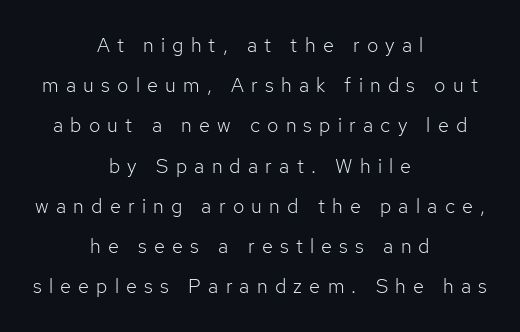
Q: Is the text bold? A: No.
Q: Is the text italic (slanted)? A: No, it is upright.
Q: Is the text underlined? A: No.
Q: How is the paragraph aligned? A: Centered.
Q: Is the spacing between letters normal or unusually wide? A: Unusually wide.
Q: Is the spacing between lines tight, normal or loose? A: Loose.
